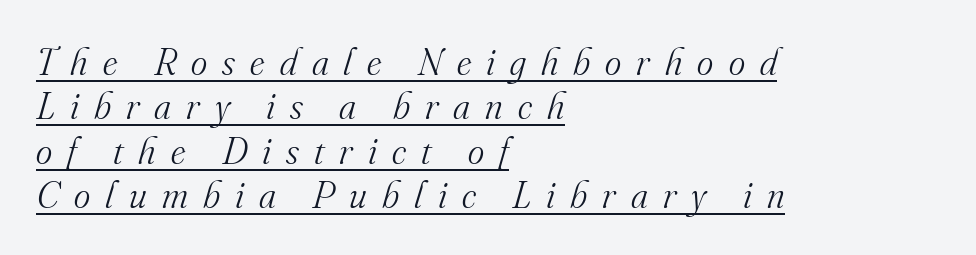
The image shows 39 px light serif type, italic (leaning right); set left-aligned, tight line spacing (1.14x), unusually wide letter spacing (+0.39 em), underlined; medium stroke contrast and a small x-height.
